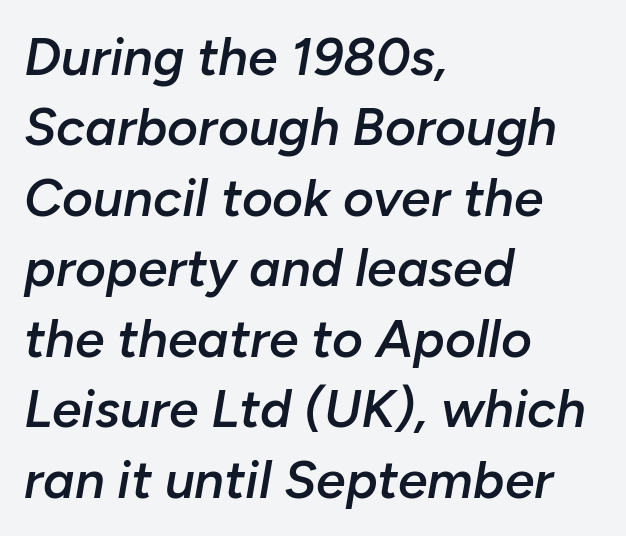
Q: Is the text bold? A: Semi-bold.
Q: Is the text italic (slanted)? A: Yes, it leans right by about 10 degrees.
Q: Is the text underlined? A: No.
Q: How is the paragraph aligned? A: Left-aligned.
Q: Is the spacing between letters normal or unusually wide? A: Normal.
Q: Is the spacing between lines tight, normal or loose? A: Normal.
Q: Width (condensed, normal, or wide)? A: Normal.
Q: Stroke contrast? A: Low.
Q: x-height? A: Medium.
Q: Monospaced? A: No.
